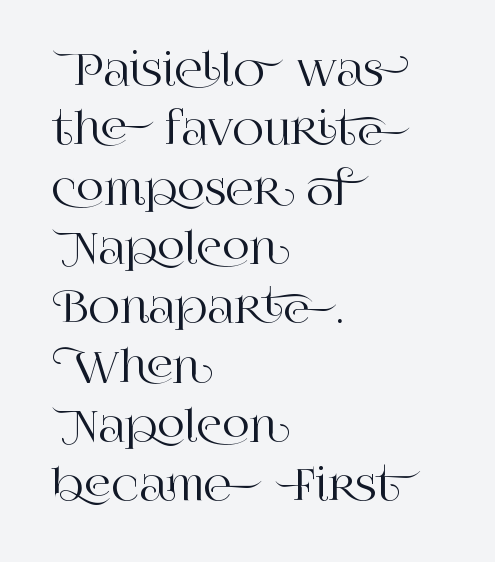
{"serif": "yes", "italic": "no", "width": "normal", "stroke_contrast": "high", "x_height": "large", "monospaced": "no", "underline": "no", "align": "left", "line_spacing": "normal", "line_spacing_ratio": 1.38, "letter_spacing": "normal", "letter_spacing_em": 0.0, "glyph_px": 43}
